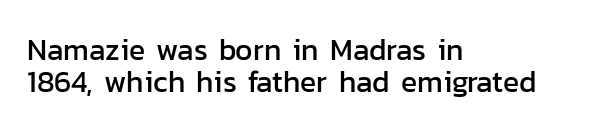
Q: Is the text italic (slanted)? A: No, it is upright.
Q: Is the typeface a serif or a sans-serif typeface? A: Sans-serif.
Q: Is the text underlined? A: No.
Q: How is the paragraph aligned? A: Left-aligned.
Q: Is the spacing between letters normal or unusually wide? A: Normal.
Q: Is the spacing between lines tight, normal or loose? A: Tight.
Q: Width (condensed, normal, or wide)? A: Normal.
Q: Stroke contrast? A: Low.
Q: x-height? A: Medium.
Q: Monospaced? A: No.
